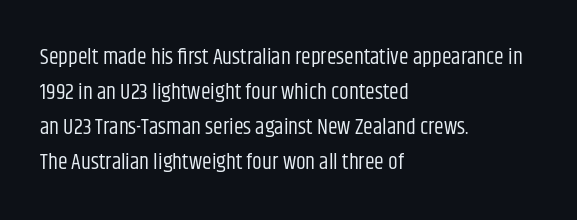
Every stem runs plumb, perpendicular to the baseline. Ink coverage per letter is moderate at most. Does extra space separate the letters? No, they use regular spacing. Line starts are locked; line ends wander. If you measured baseline to baseline, you'd find a middling distance.
